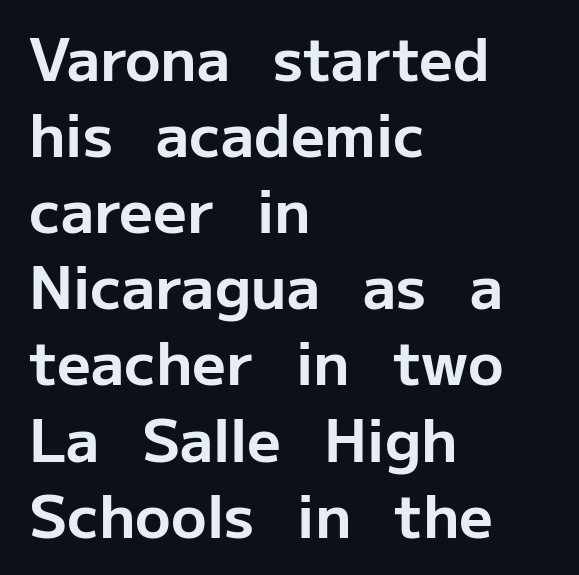
Q: Is the text bold? A: Yes.
Q: Is the text italic (slanted)? A: No, it is upright.
Q: Is the typeface a serif or a sans-serif typeface? A: Sans-serif.
Q: Is the text underlined? A: No.
Q: How is the paragraph aligned? A: Left-aligned.
Q: Is the spacing between letters normal or unusually wide? A: Normal.
Q: Is the spacing between lines tight, normal or loose? A: Normal.
Q: Width (condensed, normal, or wide)? A: Normal.
Q: Stroke contrast? A: Low.
Q: x-height? A: Medium.
Q: Monospaced? A: No.
